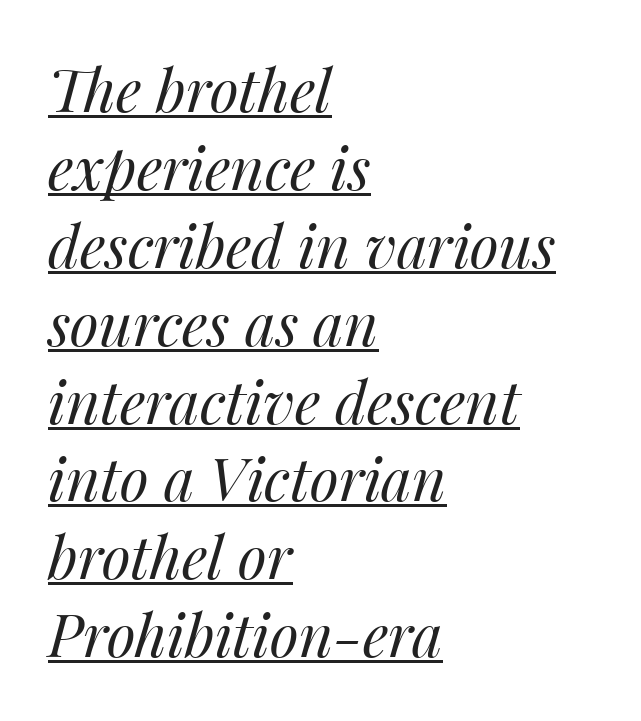
The image shows 59 px regular-weight type, italic (leaning right); set left-aligned, normal line spacing (1.32x), normal letter spacing, underlined; medium stroke contrast and a medium x-height.
